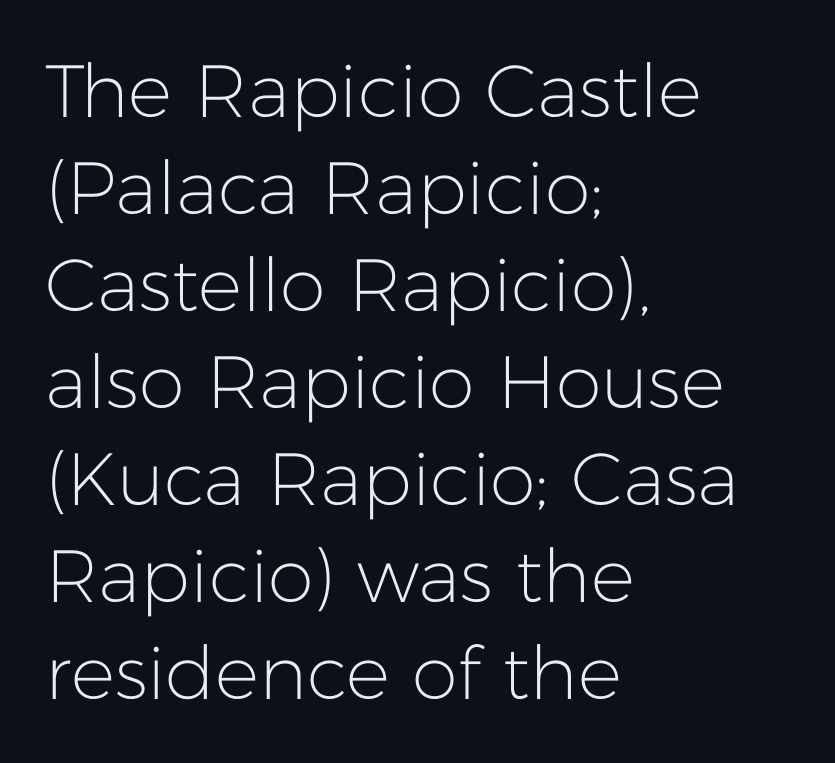
Q: Is the text bold? A: No.
Q: Is the text italic (slanted)? A: No, it is upright.
Q: Is the typeface a serif or a sans-serif typeface? A: Sans-serif.
Q: Is the text underlined? A: No.
Q: How is the paragraph aligned? A: Left-aligned.
Q: Is the spacing between letters normal or unusually wide? A: Normal.
Q: Is the spacing between lines tight, normal or loose? A: Normal.
Q: Width (condensed, normal, or wide)? A: Normal.
Q: Stroke contrast? A: Low.
Q: x-height? A: Medium.
Q: Monospaced? A: No.
